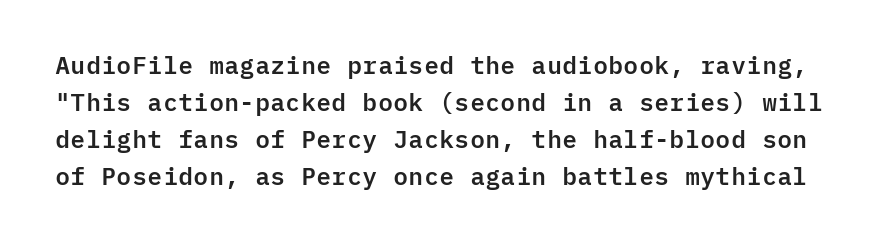
{"italic": "no", "underline": "no", "line_spacing": "normal", "line_spacing_ratio": 1.54, "letter_spacing": "normal", "letter_spacing_em": 0.0, "glyph_px": 24}
